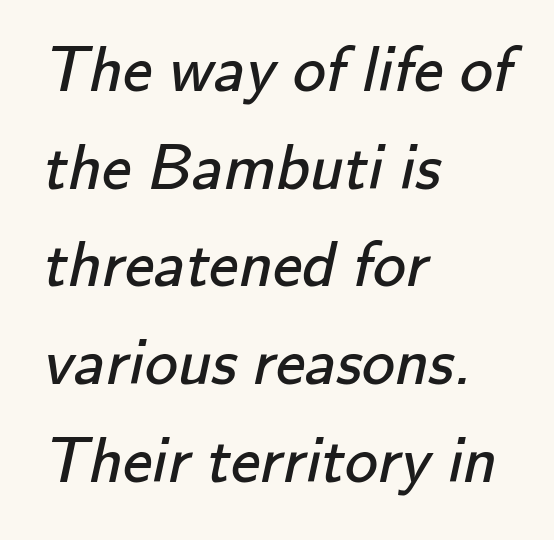
The rendering uses a moderate line-height, typical for paragraphs. There is no visible air inserted between adjacent glyphs. The gap between lines stays unmarked. The paragraph shown leans on its left margin.
